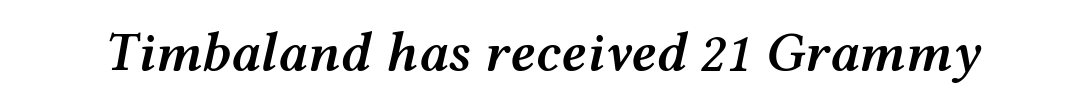
The image shows 55 px semibold, wide type, italic (leaning right); set normal letter spacing, not underlined; medium stroke contrast and a medium x-height.
